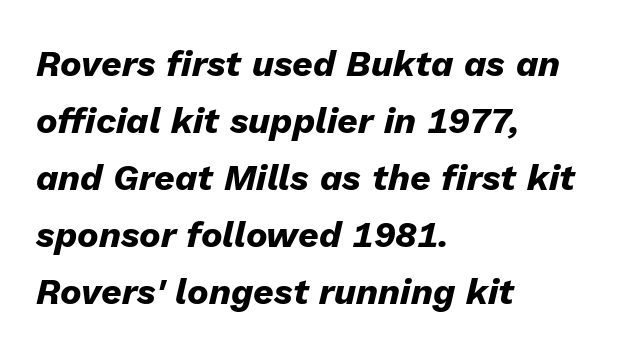
Q: Is the text bold? A: Yes.
Q: Is the text italic (slanted)? A: Yes, it leans right by about 13 degrees.
Q: Is the text underlined? A: No.
Q: How is the paragraph aligned? A: Left-aligned.
Q: Is the spacing between letters normal or unusually wide? A: Normal.
Q: Is the spacing between lines tight, normal or loose? A: Normal.
Q: Width (condensed, normal, or wide)? A: Normal.
Q: Stroke contrast? A: Low.
Q: x-height? A: Medium.
Q: Monospaced? A: No.
